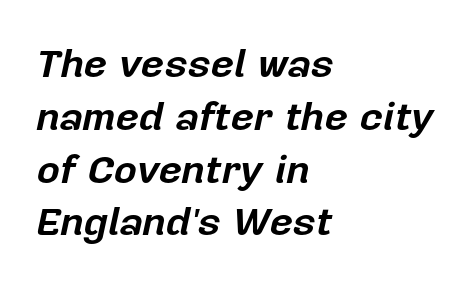
Compared with typical body copy, the letter spacing here is the same. Characters are canted at an angle relative to the baseline's perpendicular. Vertically, the passage feels balanced, rows spaced as you'd expect. These lines are rendered in a variable-pitch font.
